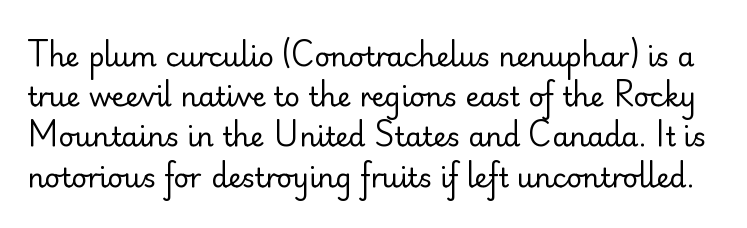
The strip under each line holds only bare page. The lines sit at an ordinary, default distance from one another. Unbolded letterforms with no extra heft. Italic? Not at all — the glyphs are vertical.
